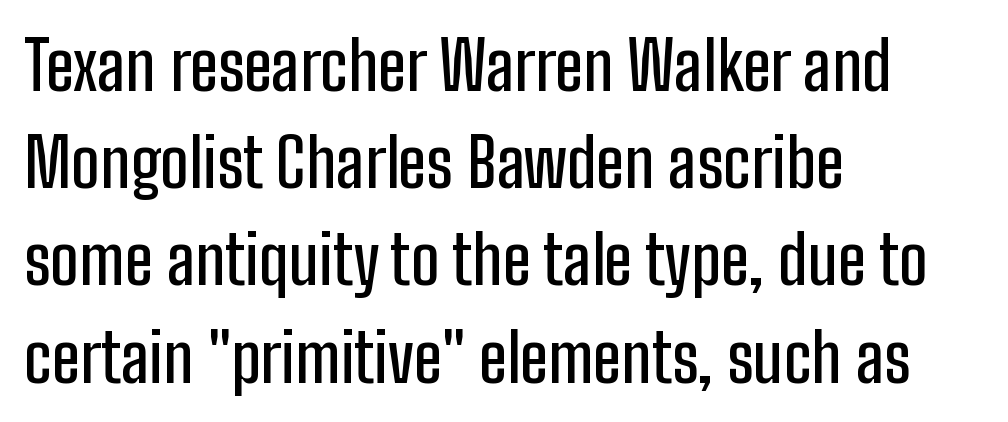
Q: Is the text italic (slanted)? A: No, it is upright.
Q: Is the typeface a serif or a sans-serif typeface? A: Sans-serif.
Q: Is the text underlined? A: No.
Q: How is the paragraph aligned? A: Left-aligned.
Q: Is the spacing between letters normal or unusually wide? A: Normal.
Q: Is the spacing between lines tight, normal or loose? A: Normal.
Q: Width (condensed, normal, or wide)? A: Condensed.
Q: Stroke contrast? A: Low.
Q: x-height? A: Medium.
Q: Monospaced? A: No.
